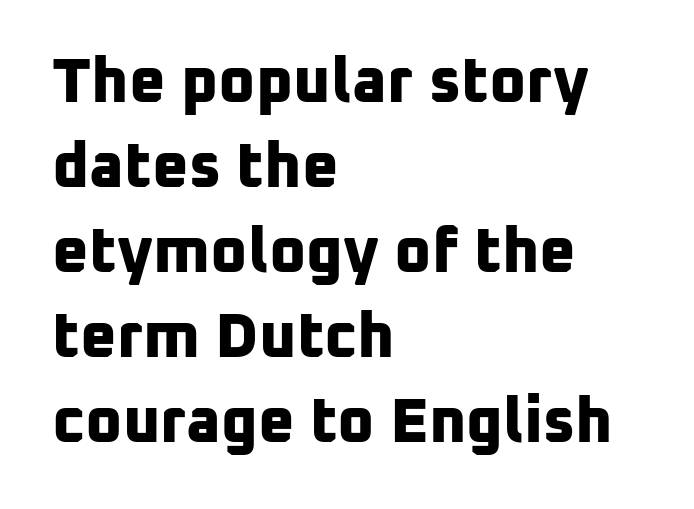
The image shows 63 px bold sans-serif type; set left-aligned, normal line spacing (1.35x), normal letter spacing, not underlined; low stroke contrast and a medium x-height.
